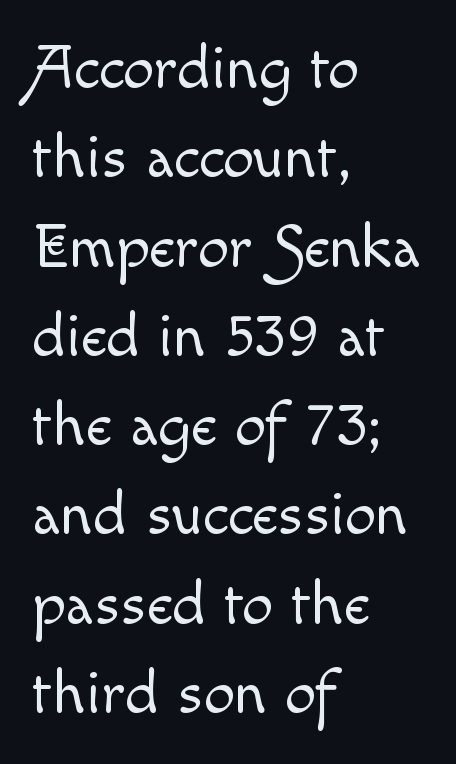
The strokes are not fattened; the text isn't bold. Compared with a centered layout, this one pins lines to the left instead. Lines of text with bare space underneath. Do the characters align in a grid? No, the font is proportional. Notice how descenders clear the ascenders below comfortably — that's standard leading. Do the letters lean? They stand straight.
